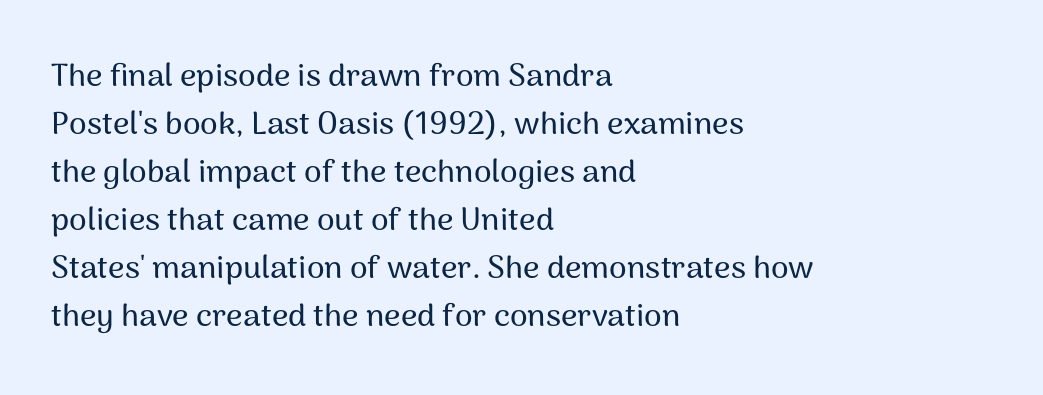
Q: Is the text italic (slanted)? A: No, it is upright.
Q: Is the typeface a serif or a sans-serif typeface? A: Sans-serif.
Q: Is the text underlined? A: No.
Q: How is the paragraph aligned? A: Left-aligned.
Q: Is the spacing between letters normal or unusually wide? A: Normal.
Q: Is the spacing between lines tight, normal or loose? A: Normal.
Q: Width (condensed, normal, or wide)? A: Normal.
Q: Stroke contrast? A: Medium.
Q: x-height? A: Medium.
Q: Monospaced? A: No.
